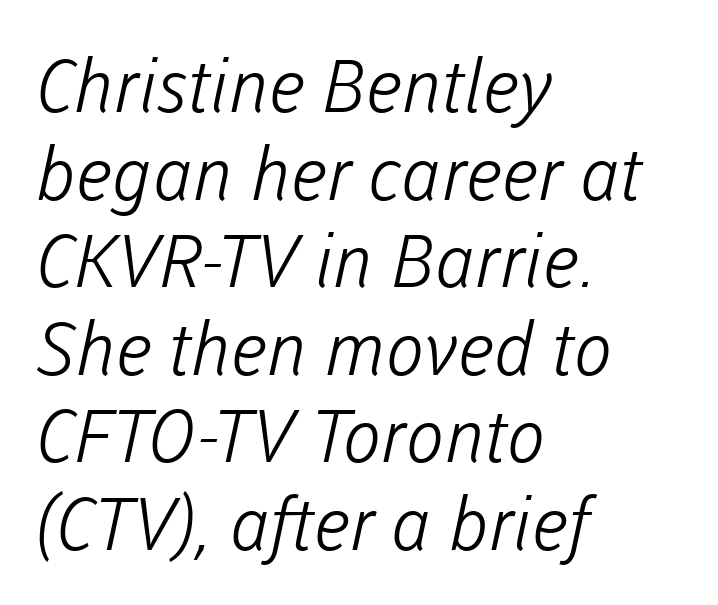
The image shows 73 px light sans-serif type; set left-aligned, line spacing 1.2x, normal letter spacing, not underlined; low stroke contrast and a medium x-height.
